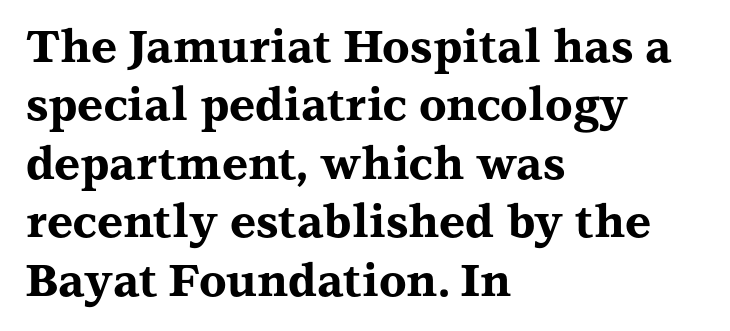
{"serif": "yes", "italic": "no", "bold": "yes", "weight": "bold", "width": "wide", "stroke_contrast": "medium", "x_height": "medium", "monospaced": "no", "underline": "no", "align": "left", "line_spacing": "normal", "line_spacing_ratio": 1.3, "letter_spacing": "normal", "letter_spacing_em": 0.0, "glyph_px": 45}
